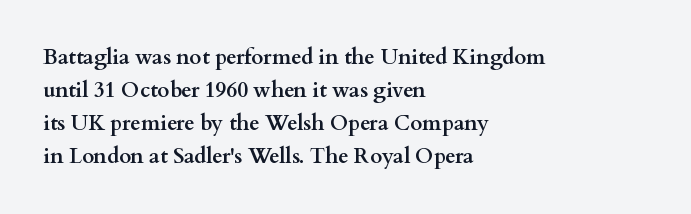
{"italic": "no", "bold": "yes", "underline": "no", "align": "left", "line_spacing": "normal", "line_spacing_ratio": 1.57, "letter_spacing": "normal", "letter_spacing_em": 0.0, "glyph_px": 21}
